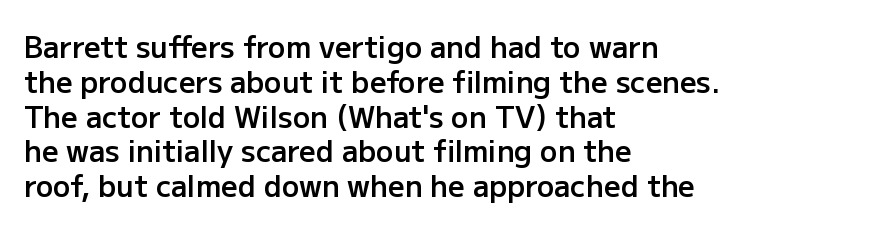
Q: Is the text bold? A: Semi-bold.
Q: Is the text italic (slanted)? A: No, it is upright.
Q: Is the typeface a serif or a sans-serif typeface? A: Sans-serif.
Q: Is the text underlined? A: No.
Q: How is the paragraph aligned? A: Left-aligned.
Q: Is the spacing between letters normal or unusually wide? A: Normal.
Q: Width (condensed, normal, or wide)? A: Normal.
Q: Stroke contrast? A: Low.
Q: x-height? A: Medium.
Q: Monospaced? A: No.
